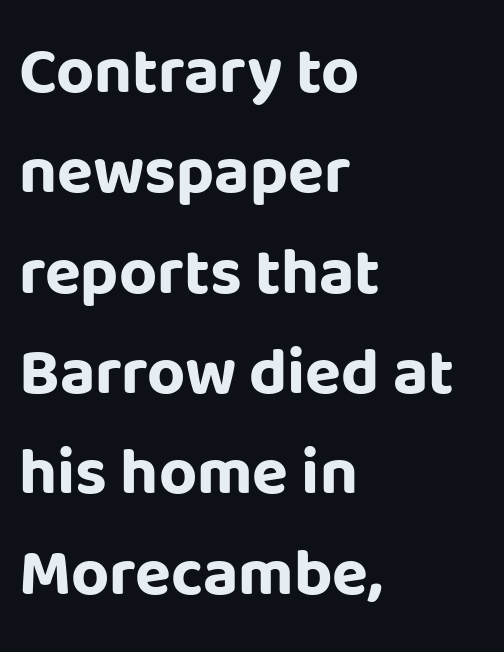
Chunky letters — that's bold for sure. Is the letter spacing exaggerated? No — it looks like the ordinary default. If you drew a ruler down the left edge, every line would touch it. Descenders are the only things crossing below the line. These lines are rendered in a variable-pitch font.
